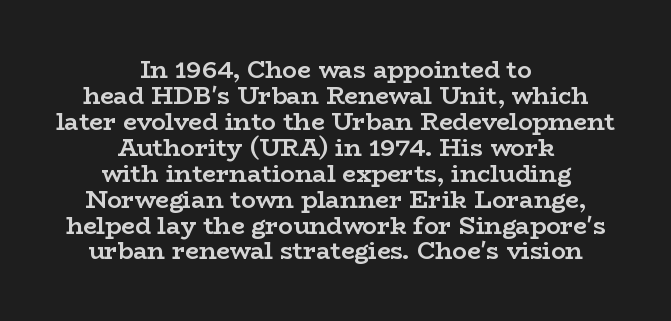
The image shows 24 px bold type, upright; set centered, tight line spacing (1.08x), normal letter spacing, not underlined.
